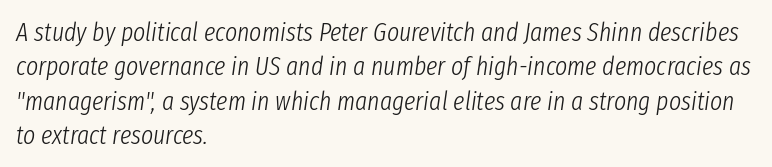
{"italic": "yes", "lean": "right", "slant_degrees": 8, "bold": "no", "underline": "no", "align": "left", "line_spacing": "normal", "line_spacing_ratio": 1.32, "letter_spacing": "normal", "letter_spacing_em": 0.0, "glyph_px": 26}
